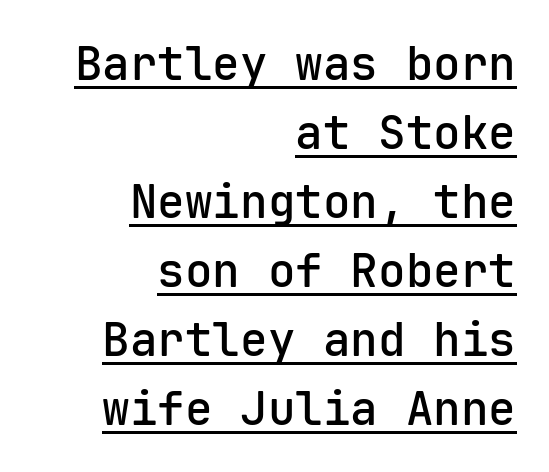
Q: Is the text bold? A: Semi-bold.
Q: Is the text italic (slanted)? A: No, it is upright.
Q: Is the typeface a serif or a sans-serif typeface? A: Sans-serif.
Q: Is the text underlined? A: Yes.
Q: How is the paragraph aligned? A: Right-aligned.
Q: Is the spacing between letters normal or unusually wide? A: Normal.
Q: Is the spacing between lines tight, normal or loose? A: Normal.
Q: Width (condensed, normal, or wide)? A: Normal.
Q: Stroke contrast? A: Low.
Q: x-height? A: Medium.
Q: Monospaced? A: Yes.
